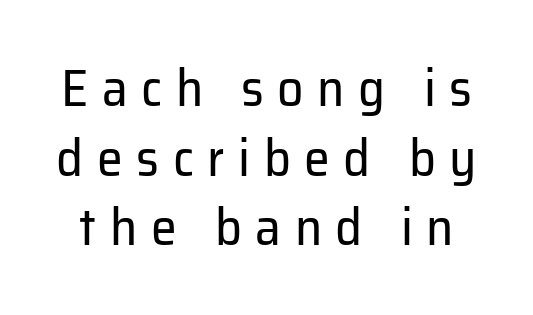
{"serif": "no", "italic": "no", "bold": "no", "weight": "regular", "width": "normal", "stroke_contrast": "low", "x_height": "medium", "monospaced": "no", "underline": "no", "line_spacing": "normal", "line_spacing_ratio": 1.34, "letter_spacing": "wide", "letter_spacing_em": 0.26, "glyph_px": 52}
